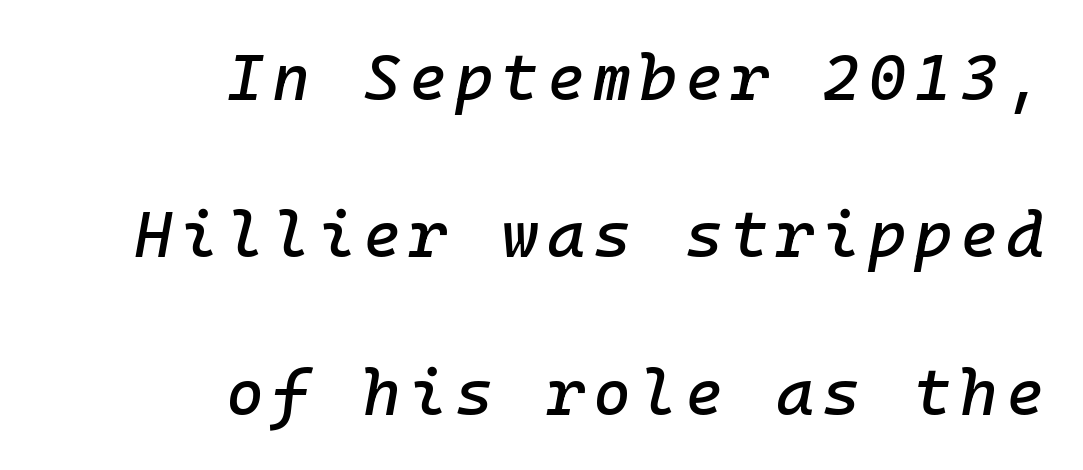
Q: Is the text italic (slanted)? A: Yes, it leans right by about 10 degrees.
Q: Is the text underlined? A: No.
Q: How is the paragraph aligned? A: Right-aligned.
Q: Is the spacing between lines tight, normal or loose? A: Loose.
Q: Width (condensed, normal, or wide)? A: Normal.
Q: Stroke contrast? A: Low.
Q: x-height? A: Medium.
